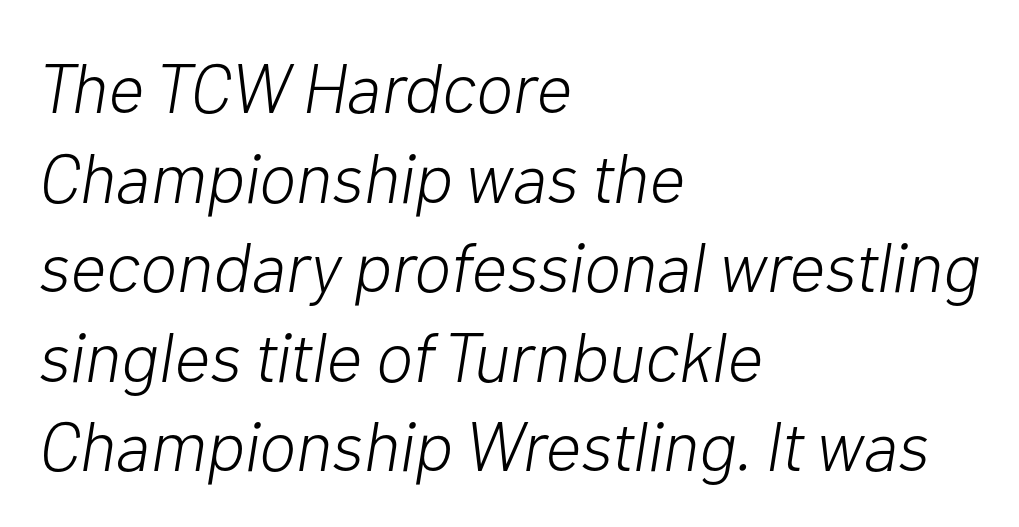
{"italic": "yes", "lean": "right", "slant_degrees": 10, "bold": "no", "weight": "light", "width": "normal", "stroke_contrast": "low", "x_height": "medium", "monospaced": "no", "underline": "no", "align": "left", "line_spacing": "normal", "line_spacing_ratio": 1.28, "letter_spacing": "normal", "letter_spacing_em": 0.0, "glyph_px": 70}
